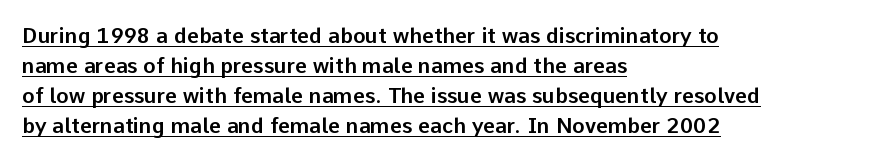
{"italic": "no", "underline": "yes", "align": "left", "line_spacing": "normal", "line_spacing_ratio": 1.43, "letter_spacing": "normal", "letter_spacing_em": 0.0, "glyph_px": 21}
